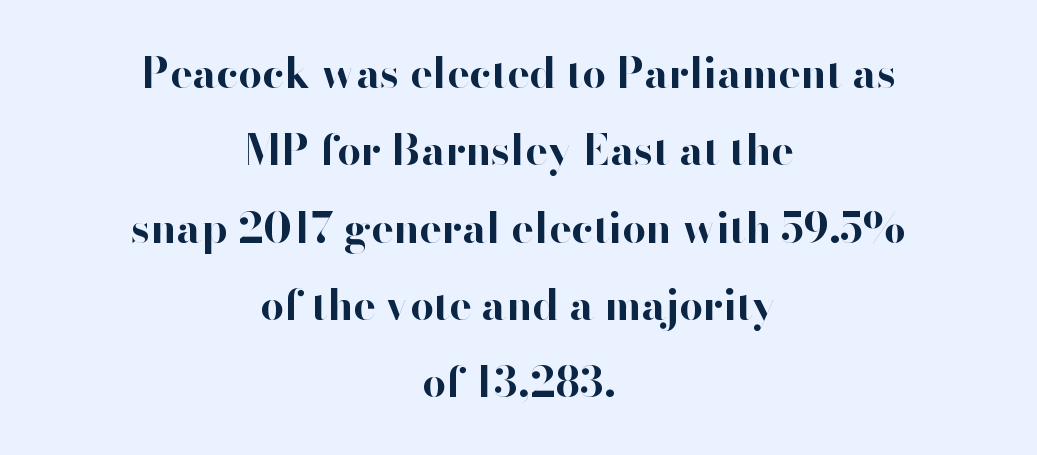
Q: Is the text bold? A: Yes.
Q: Is the text italic (slanted)? A: No, it is upright.
Q: Is the typeface a serif or a sans-serif typeface? A: Sans-serif.
Q: Is the text underlined? A: No.
Q: How is the paragraph aligned? A: Centered.
Q: Is the spacing between letters normal or unusually wide? A: Normal.
Q: Width (condensed, normal, or wide)? A: Normal.
Q: Stroke contrast? A: High.
Q: x-height? A: Small.
Q: Monospaced? A: No.
